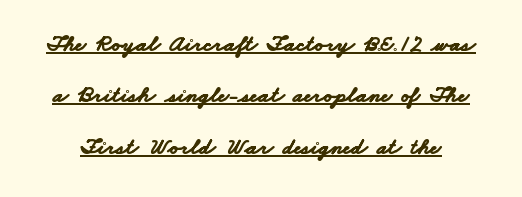
{"bold": "yes", "underline": "yes", "line_spacing": "loose", "line_spacing_ratio": 2.23, "letter_spacing": "normal", "letter_spacing_em": 0.0, "glyph_px": 23}
